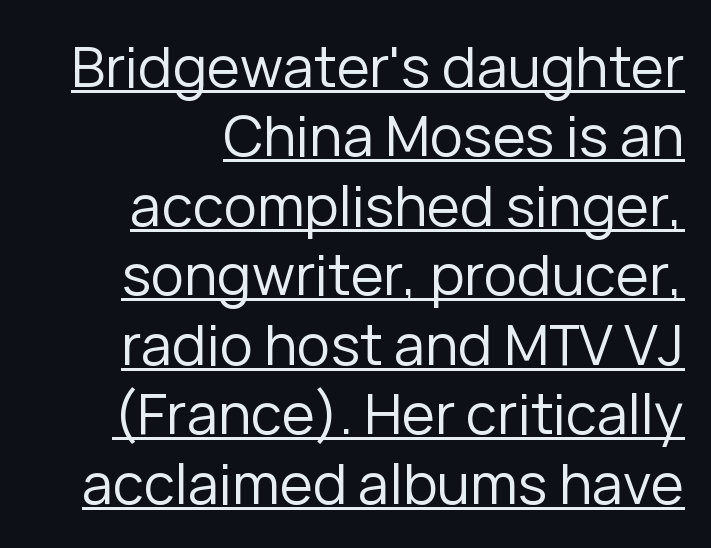
Q: Is the text bold? A: No.
Q: Is the text italic (slanted)? A: No, it is upright.
Q: Is the typeface a serif or a sans-serif typeface? A: Sans-serif.
Q: Is the text underlined? A: Yes.
Q: How is the paragraph aligned? A: Right-aligned.
Q: Is the spacing between letters normal or unusually wide? A: Normal.
Q: Width (condensed, normal, or wide)? A: Normal.
Q: Stroke contrast? A: Low.
Q: x-height? A: Medium.
Q: Monospaced? A: No.
